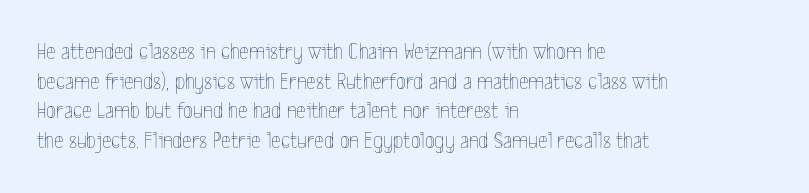
{"italic": "no", "bold": "no", "underline": "no", "align": "left", "line_spacing": "normal", "line_spacing_ratio": 1.29, "letter_spacing": "normal", "letter_spacing_em": 0.0, "glyph_px": 23}
